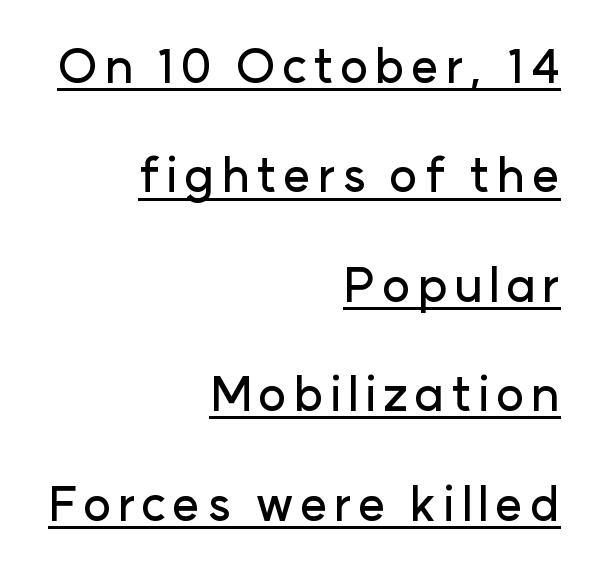
{"serif": "no", "italic": "no", "width": "normal", "stroke_contrast": "low", "x_height": "medium", "monospaced": "no", "underline": "yes", "align": "right", "line_spacing": "loose", "line_spacing_ratio": 2.28, "glyph_px": 48}
